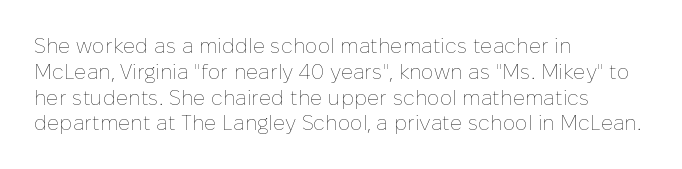
Visually the block forms a straight wall on the left and a jagged coastline on the right. This sample uses plain, unmodified letter spacing. The face looks like a standard text weight, possibly lighter. Check under the words: just untouched page. Does the lettering tilt? It doesn't — this is upright.
